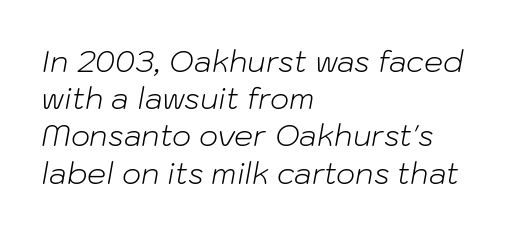
Q: Is the text bold? A: No.
Q: Is the text italic (slanted)? A: Yes, it leans right by about 10 degrees.
Q: Is the text underlined? A: No.
Q: How is the paragraph aligned? A: Left-aligned.
Q: Is the spacing between letters normal or unusually wide? A: Normal.
Q: Width (condensed, normal, or wide)? A: Normal.
Q: Stroke contrast? A: Low.
Q: x-height? A: Medium.
Q: Monospaced? A: No.
